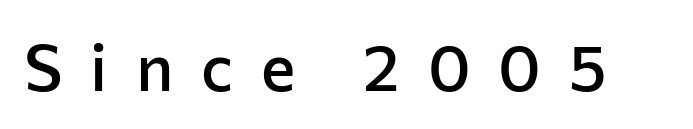
Q: Is the text bold? A: Semi-bold.
Q: Is the text italic (slanted)? A: No, it is upright.
Q: Is the typeface a serif or a sans-serif typeface? A: Sans-serif.
Q: Is the text underlined? A: No.
Q: Is the spacing between letters normal or unusually wide? A: Unusually wide.
Q: Width (condensed, normal, or wide)? A: Normal.
Q: Stroke contrast? A: Low.
Q: x-height? A: Medium.
Q: Monospaced? A: No.
